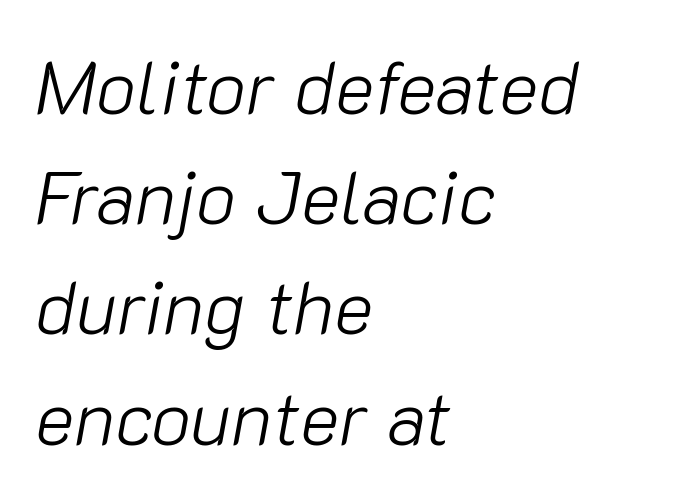
Q: Is the text bold? A: No.
Q: Is the text italic (slanted)? A: Yes, it leans right by about 10 degrees.
Q: Is the text underlined? A: No.
Q: How is the paragraph aligned? A: Left-aligned.
Q: Is the spacing between letters normal or unusually wide? A: Normal.
Q: Is the spacing between lines tight, normal or loose? A: Normal.
Q: Width (condensed, normal, or wide)? A: Normal.
Q: Stroke contrast? A: Low.
Q: x-height? A: Medium.
Q: Monospaced? A: No.
